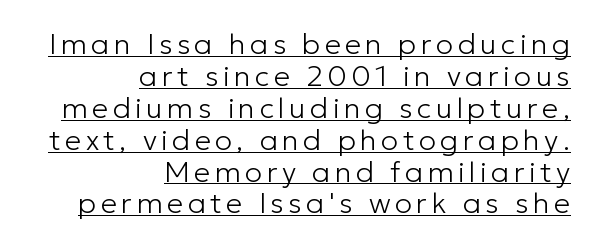
Q: Is the text bold? A: No.
Q: Is the text italic (slanted)? A: No, it is upright.
Q: Is the typeface a serif or a sans-serif typeface? A: Sans-serif.
Q: Is the text underlined? A: Yes.
Q: How is the paragraph aligned? A: Right-aligned.
Q: Is the spacing between lines tight, normal or loose? A: Tight.
Q: Width (condensed, normal, or wide)? A: Normal.
Q: Stroke contrast? A: Low.
Q: x-height? A: Medium.
Q: Monospaced? A: No.
